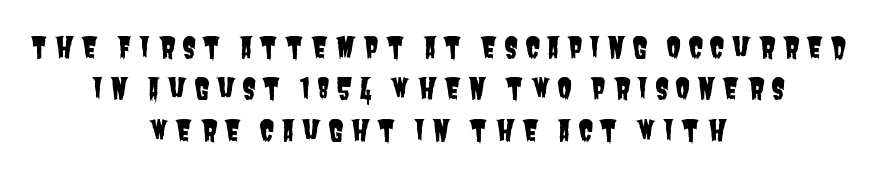
Spacing verdict: proportional, widths tailored to each character. The horizontal fit of the characters is loose and conspicuously gappy. Casual observation: everything's sitting right in the middle. The gap between lines stays unmarked.
